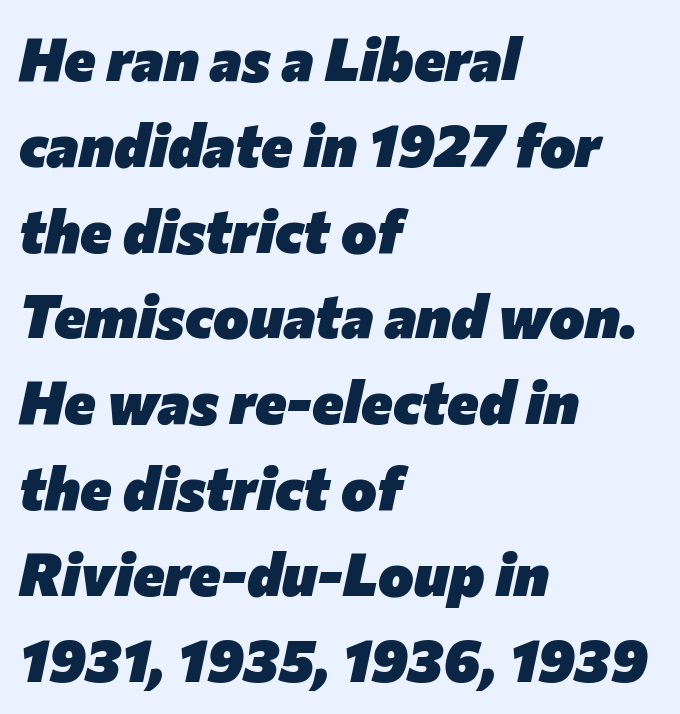
Chunky letters — that's bold for sure. Descender tails drop into unmarked territory. What's the leading like? Ordinary, nothing unusual. The paragraph shown leans on its left margin.
